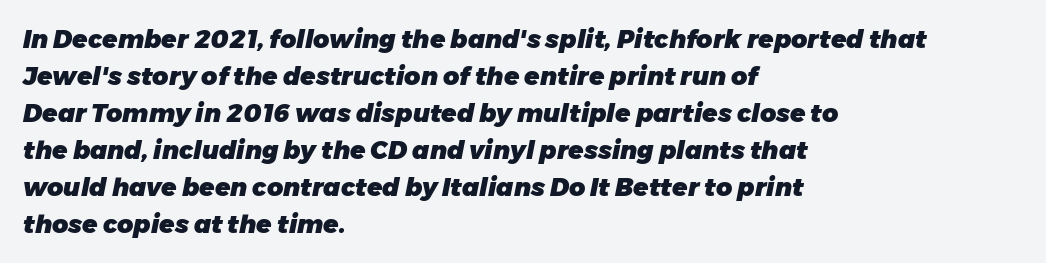
Heft: maximum for text — a bold. The compositor pushed each line to the left boundary. Just letters on the line, the space beneath them empty. The face used here is rendered with its standard letterfit. The passage shown leans; its letterforms are oblique. Each new line begins a customary step beneath the previous one.
